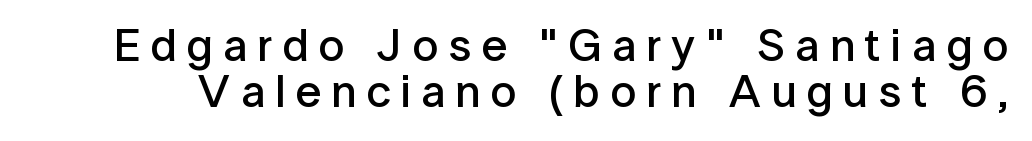
{"serif": "no", "italic": "no", "bold": "semi", "weight": "semibold", "width": "normal", "stroke_contrast": "low", "x_height": "medium", "monospaced": "no", "underline": "no", "line_spacing": "tight", "line_spacing_ratio": 0.99, "letter_spacing": "wide", "letter_spacing_em": 0.22, "glyph_px": 46}
